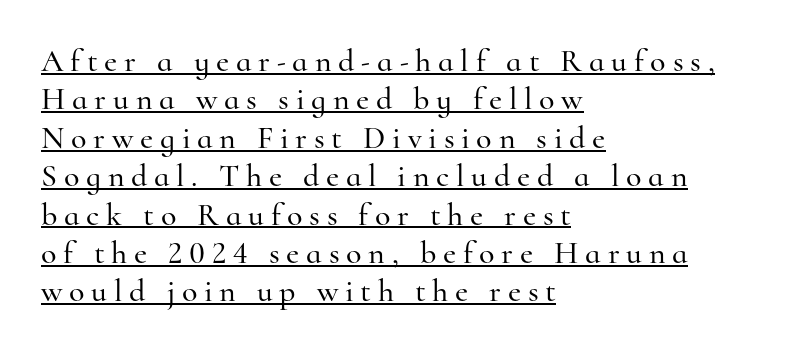
This sample uses expanded letter spacing, leaving extra air between glyphs. A typesetter would call this proportional, since set widths differ per character. A typesetter would label this face a serif. Every word sits above its own underline. Line starts are locked; line ends wander.
